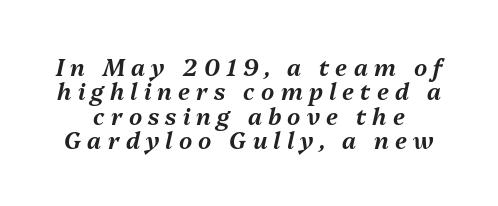
Q: Is the text italic (slanted)? A: Yes, it leans right by about 13 degrees.
Q: Is the text underlined? A: No.
Q: Is the spacing between letters normal or unusually wide? A: Unusually wide.
Q: Is the spacing between lines tight, normal or loose? A: Tight.
